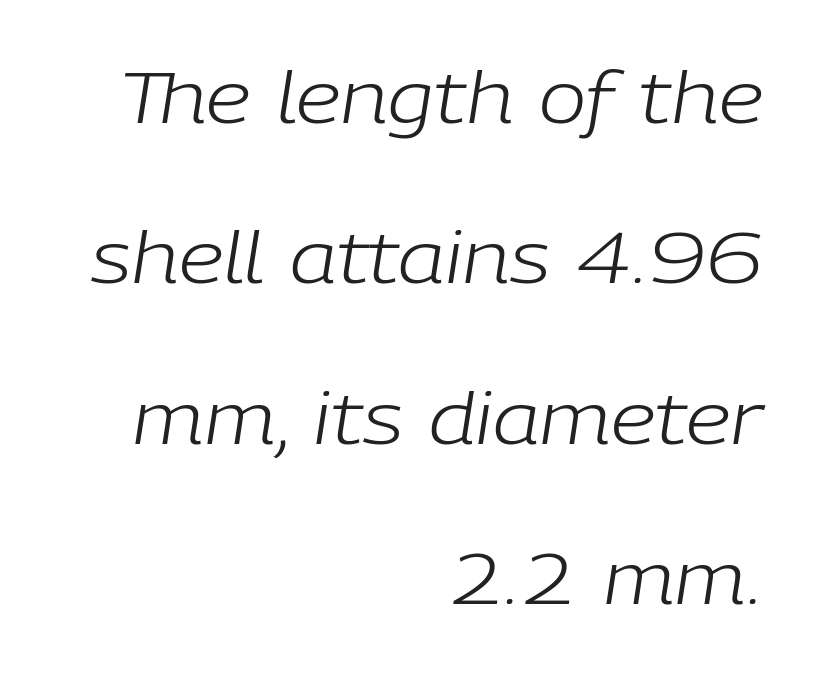
{"italic": "yes", "lean": "right", "slant_degrees": 9, "bold": "no", "weight": "light", "width": "normal", "stroke_contrast": "low", "x_height": "medium", "monospaced": "no", "underline": "no", "align": "right", "line_spacing": "loose", "line_spacing_ratio": 2.26, "letter_spacing": "normal", "letter_spacing_em": 0.0, "glyph_px": 71}
